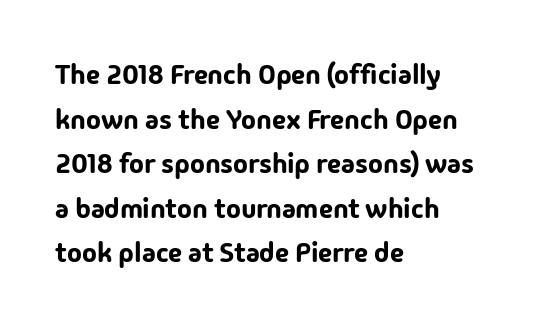
The passage shown is typed in a proportional face where columns would drift. The letters sit at their default tracking, neither squeezed nor spread. This is roman type, the default non-slanted kind. Every row of glyphs begins at an identical x-position on the left.
